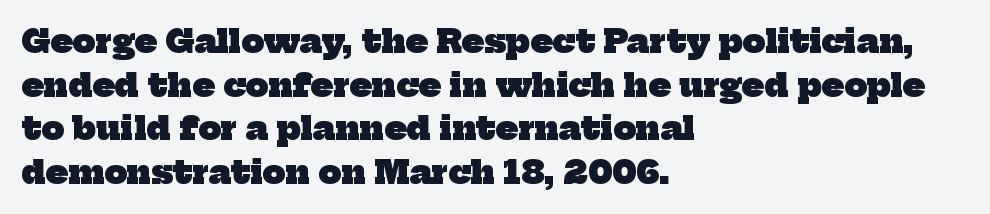
Words appear dense and cohesive because spacing is normal. Nobody drew a line under any word here. Look at the stroke-to-counter ratio: heavy, a bold. Notice how descenders clear the ascenders below comfortably — that's standard leading.
